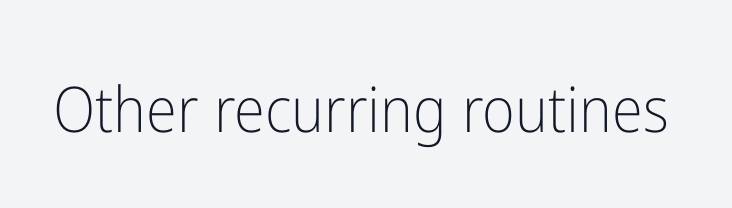
Proportional: the letters do not fall into vertical columns. I'd call this a sans setting — the letters go barefoot. Bold? No — there's no thickening of the strokes. Short note: letters normally spaced. This sample uses an upright cut, with every glyph sitting square on the baseline.
